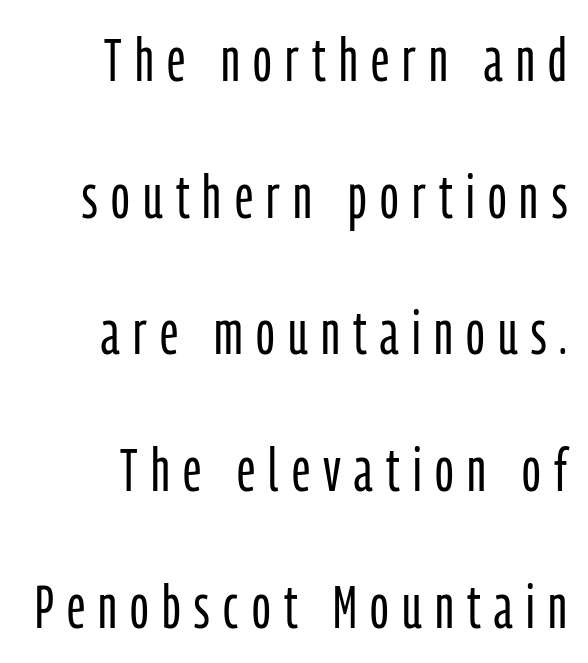
The image shows 61 px light, condensed sans-serif type, upright; set right-aligned, loose line spacing (2.24x), unusually wide letter spacing (+0.22 em), not underlined; low stroke contrast and a medium x-height.
